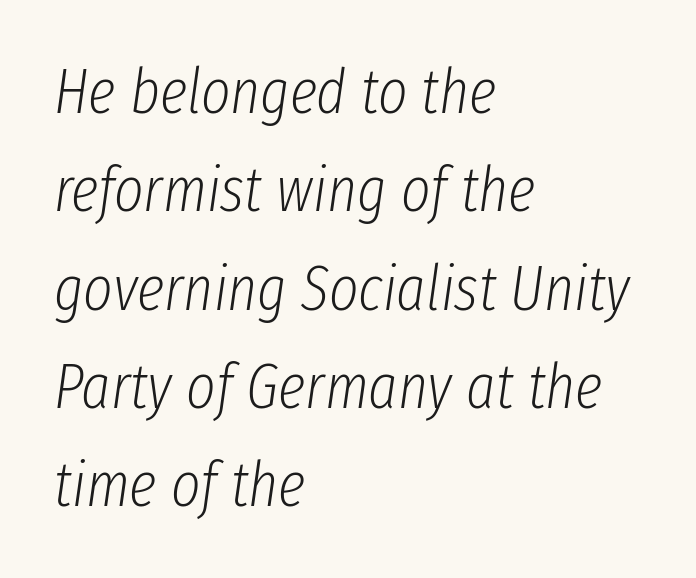
The line texture is even and compact thanks to regular tracking. In terms of leading, this rendering sits right in the middle. The font's italic variant was chosen for this text. Letters have the restrained weight of plain body copy at most. The paragraph shown leans on its left margin.
